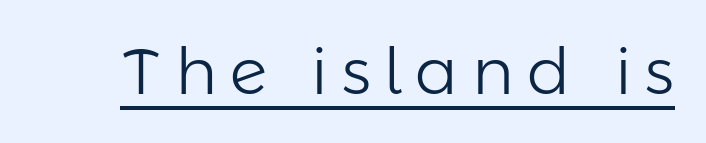
{"serif": "no", "italic": "no", "bold": "no", "weight": "light", "width": "normal", "stroke_contrast": "low", "x_height": "medium", "monospaced": "no", "underline": "yes", "letter_spacing": "wide", "letter_spacing_em": 0.21, "glyph_px": 64}
